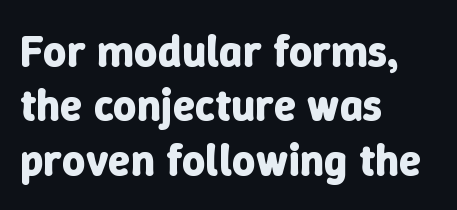
Q: Is the text bold? A: Yes.
Q: Is the text italic (slanted)? A: No, it is upright.
Q: Is the text underlined? A: No.
Q: How is the paragraph aligned? A: Left-aligned.
Q: Is the spacing between letters normal or unusually wide? A: Normal.
Q: Width (condensed, normal, or wide)? A: Normal.
Q: Stroke contrast? A: Low.
Q: x-height? A: Medium.
Q: Monospaced? A: No.
